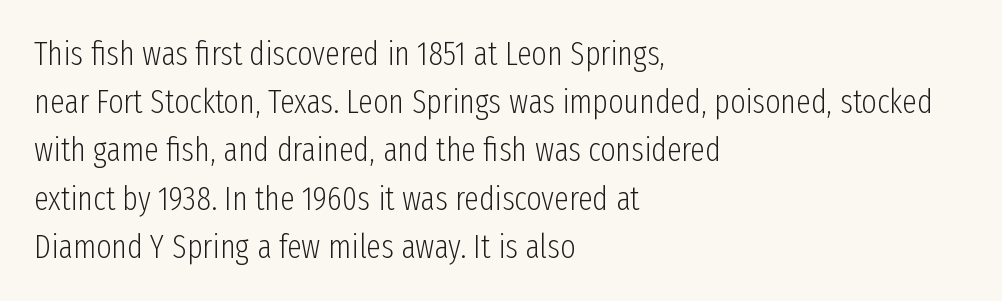
{"serif": "no", "italic": "no", "bold": "no", "weight": "light", "width": "condensed", "stroke_contrast": "low", "x_height": "medium", "monospaced": "no", "underline": "no", "align": "left", "line_spacing": "normal", "line_spacing_ratio": 1.46, "letter_spacing": "normal", "letter_spacing_em": 0.0, "glyph_px": 33}
